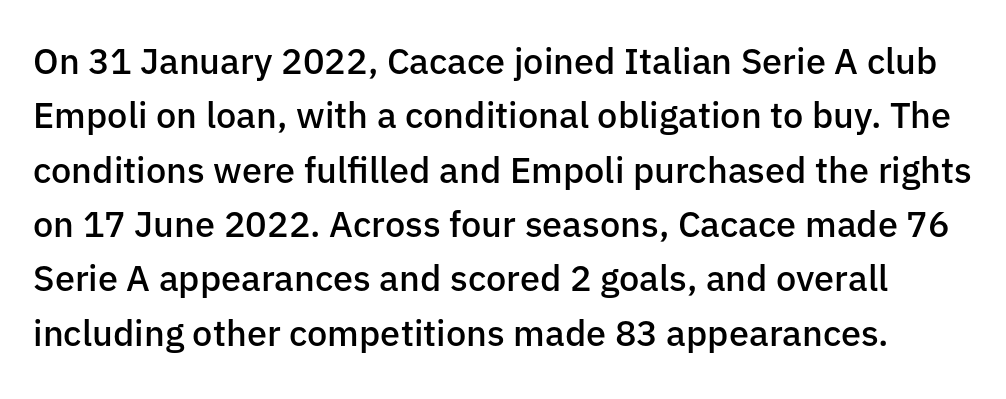
Q: Is the text bold? A: Semi-bold.
Q: Is the text italic (slanted)? A: No, it is upright.
Q: Is the typeface a serif or a sans-serif typeface? A: Sans-serif.
Q: Is the text underlined? A: No.
Q: Is the spacing between letters normal or unusually wide? A: Normal.
Q: Is the spacing between lines tight, normal or loose? A: Normal.
Q: Width (condensed, normal, or wide)? A: Normal.
Q: Stroke contrast? A: Low.
Q: x-height? A: Medium.
Q: Monospaced? A: No.
